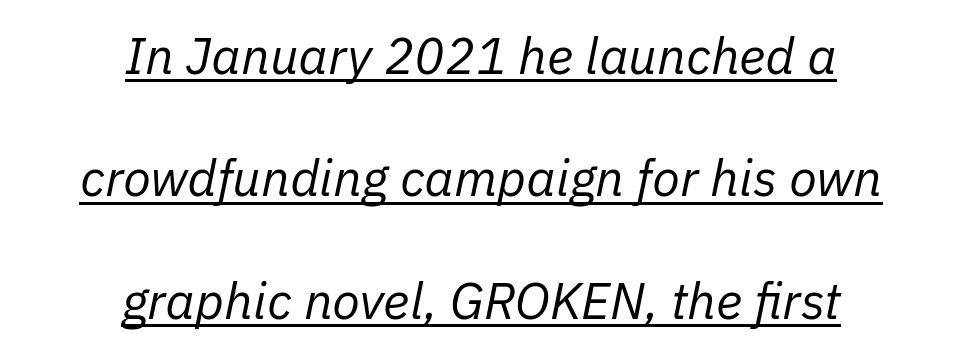
The setting favours the middle, as headings and verse often do. Each word holds together tightly as a unit, with standard inter-letter gaps. Looking at the ascenders, they clearly lean. On a weight scale, this lands at 450 or below. Each letter keeps its own natural width here, so spacing adapts to shape.
